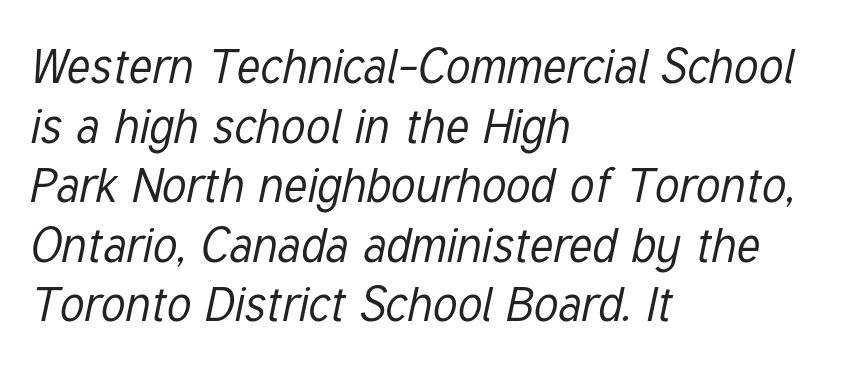
If you drew a ruler down the left edge, every line would touch it. No word sits above an underline. Slanted lettering throughout. Do the characters align in a grid? No, the font is proportional.
